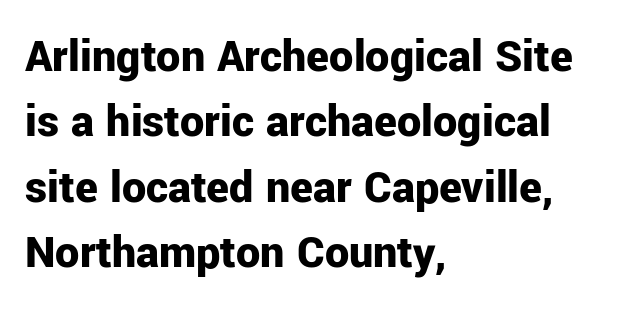
{"serif": "no", "italic": "no", "bold": "yes", "weight": "bold", "width": "normal", "stroke_contrast": "low", "x_height": "medium", "monospaced": "no", "underline": "no", "align": "left", "line_spacing": "normal", "line_spacing_ratio": 1.36, "letter_spacing": "normal", "letter_spacing_em": 0.0, "glyph_px": 48}
